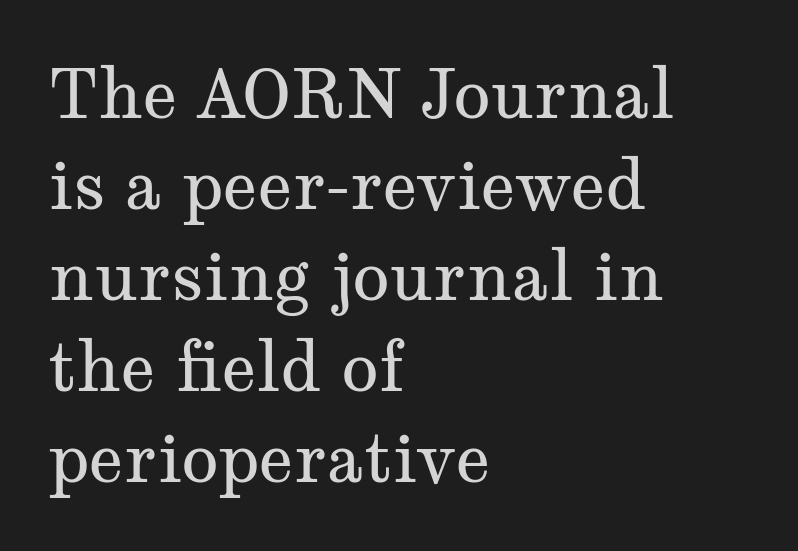
{"serif": "yes", "italic": "no", "bold": "no", "weight": "regular", "width": "wide", "stroke_contrast": "medium", "x_height": "medium", "monospaced": "no", "underline": "no", "align": "left", "line_spacing": "normal", "line_spacing_ratio": 1.34, "letter_spacing": "normal", "letter_spacing_em": 0.0, "glyph_px": 68}
